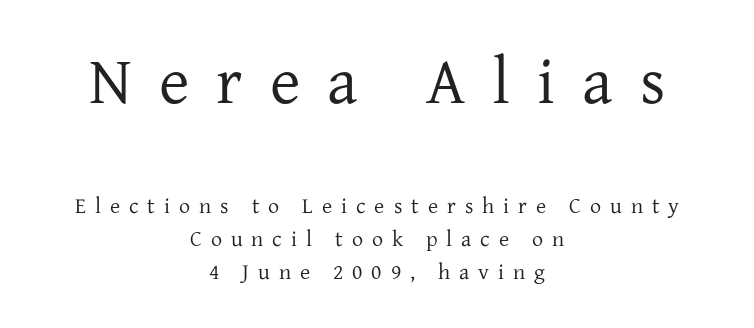
Is there much room between lines? A standard amount, neither cramped nor airy. Is this a heavy cut? Hardly; it is regular or lighter. The letters stand straight up with perfectly vertical stems. In terms of letterspacing, this is a distinctly airy, spread setting. Unlike a clean sans, this face finishes its strokes with serifs.
